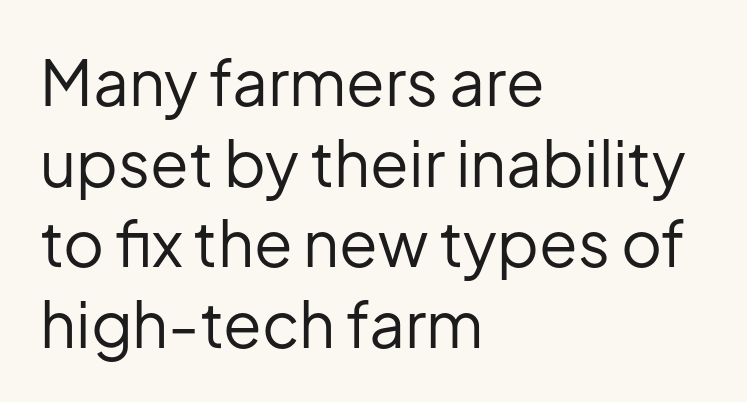
Q: Is the text bold? A: No.
Q: Is the text italic (slanted)? A: No, it is upright.
Q: Is the typeface a serif or a sans-serif typeface? A: Sans-serif.
Q: Is the text underlined? A: No.
Q: How is the paragraph aligned? A: Left-aligned.
Q: Is the spacing between letters normal or unusually wide? A: Normal.
Q: Is the spacing between lines tight, normal or loose? A: Normal.
Q: Width (condensed, normal, or wide)? A: Normal.
Q: Stroke contrast? A: Low.
Q: x-height? A: Medium.
Q: Monospaced? A: No.
